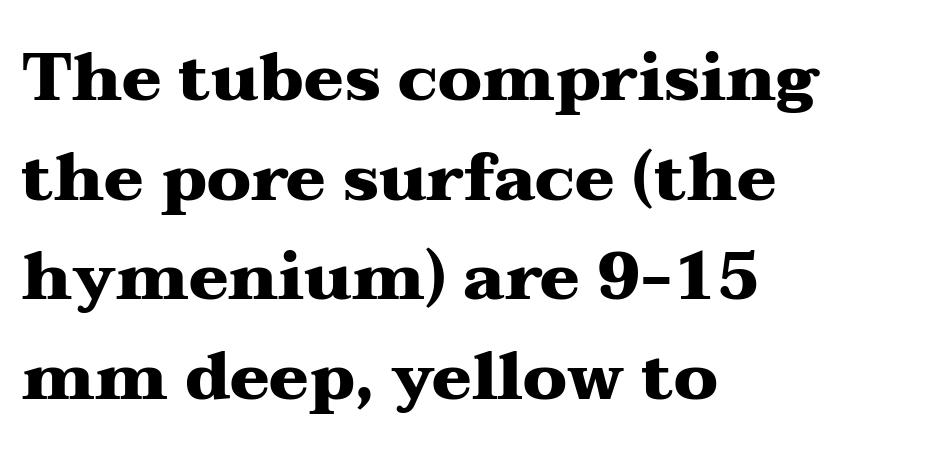
The image shows 66 px heavy, wide serif type, upright; set left-aligned, normal line spacing (1.51x), normal letter spacing, not underlined; medium stroke contrast and a medium x-height.
